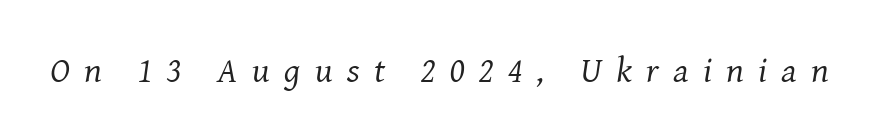
{"serif": "yes", "italic": "yes", "lean": "right", "slant_degrees": 8, "bold": "no", "weight": "regular", "width": "normal", "stroke_contrast": "medium", "x_height": "medium", "monospaced": "no", "underline": "no", "letter_spacing": "wide", "letter_spacing_em": 0.4, "glyph_px": 36}
